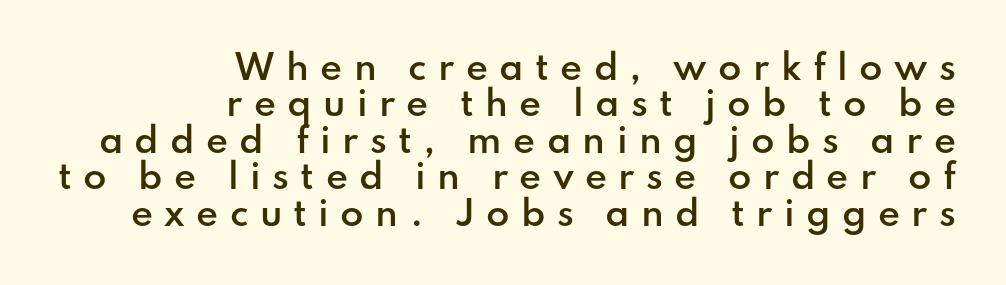
{"serif": "no", "italic": "no", "bold": "semi", "weight": "semibold", "width": "normal", "stroke_contrast": "low", "x_height": "small", "monospaced": "no", "underline": "no", "align": "right", "line_spacing": "tight", "line_spacing_ratio": 1.07, "letter_spacing": "wide", "letter_spacing_em": 0.33, "glyph_px": 34}
